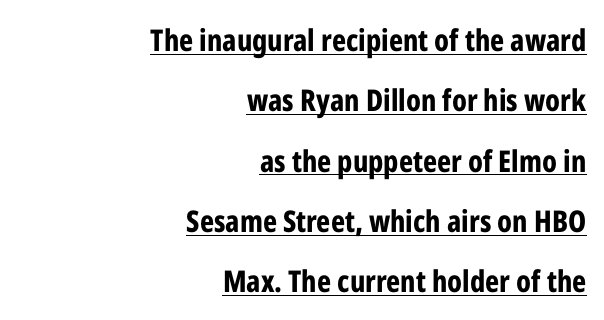
A typographer would call this underscored text. The paragraph shown leans on its right margin. A sans-serif font was chosen for this passage. The tracking reads as untouched default to a designer's eye. Summary of weight: heavy, a full bold.
